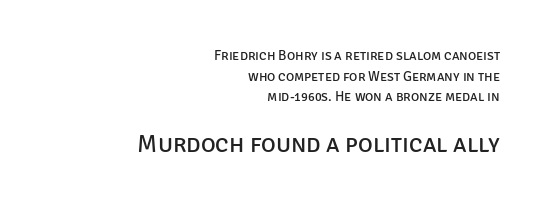
Q: Is the text bold? A: No.
Q: Is the text italic (slanted)? A: No, it is upright.
Q: Is the text underlined? A: No.
Q: How is the paragraph aligned? A: Right-aligned.
Q: Is the spacing between letters normal or unusually wide? A: Normal.
Q: Is the spacing between lines tight, normal or loose? A: Normal.
Q: Which block of text is set in a larger size, the first (top) or the second (bottom)? A: The second (bottom) one.
